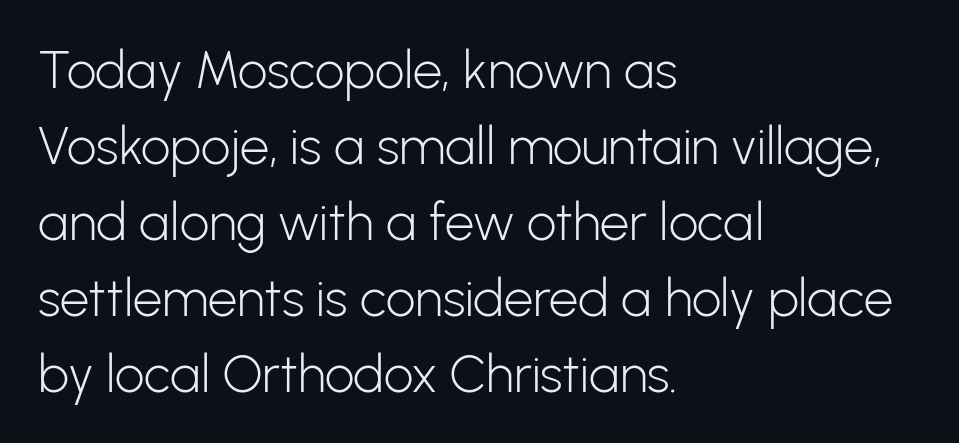
The image shows 52 px light sans-serif type, upright; set left-aligned, normal line spacing (1.46x), normal letter spacing, not underlined; low stroke contrast and a medium x-height.
